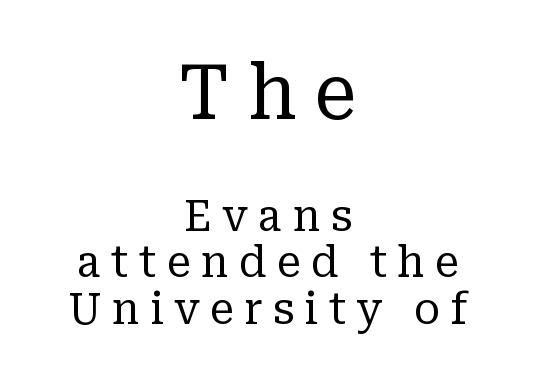
The image shows 76 px regular-weight serif type, upright; set centered, tight line spacing (1.08x), unusually wide letter spacing (+0.24 em), not underlined; the first (top) block is 1.77x larger; low stroke contrast and a medium x-height.
